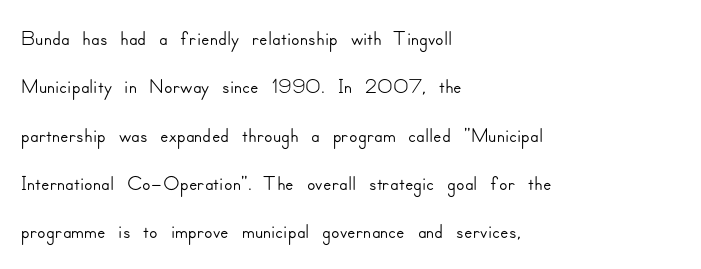
The image shows 31 px sans-serif type, upright; set left-aligned, normal line spacing (1.56x), normal letter spacing, not underlined; low stroke contrast and a small x-height.
